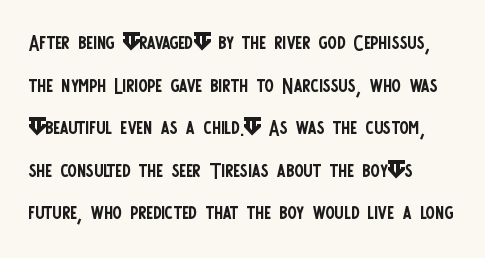
The image shows 28 px regular-weight, condensed sans-serif type, upright; set left-aligned, normal line spacing (1.52x), normal letter spacing, not underlined; low stroke contrast and a large x-height.
